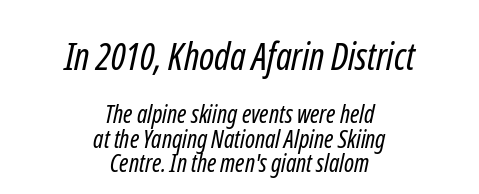
{"serif": "no", "bold": "no", "weight": "regular", "width": "condensed", "stroke_contrast": "low", "x_height": "medium", "monospaced": "no", "underline": "no", "align": "center", "line_spacing": "tight", "line_spacing_ratio": 0.97, "letter_spacing": "normal", "letter_spacing_em": 0.0, "larger_block": "first", "size_ratio": 1.52, "glyph_px": 38}
